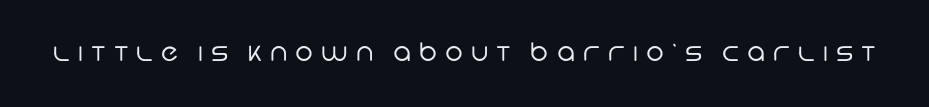
Q: Is the text bold? A: No.
Q: Is the text underlined? A: No.
Q: Is the spacing between letters normal or unusually wide? A: Unusually wide.
